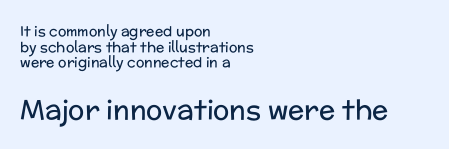
{"italic": "no", "bold": "no", "underline": "no", "align": "left", "line_spacing": "tight", "line_spacing_ratio": 1.12, "letter_spacing": "normal", "letter_spacing_em": 0.0, "larger_block": "second", "size_ratio": 1.93, "glyph_px": 27}
